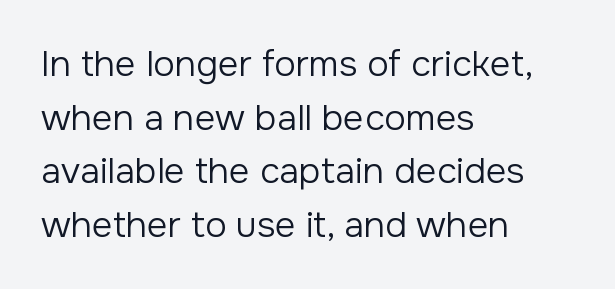
The space directly below the letters is spotless. Does the leading feel generous? No, just average. It's the straight-up-and-down kind of type. Is the type heavy? It reads as light-to-regular instead.
